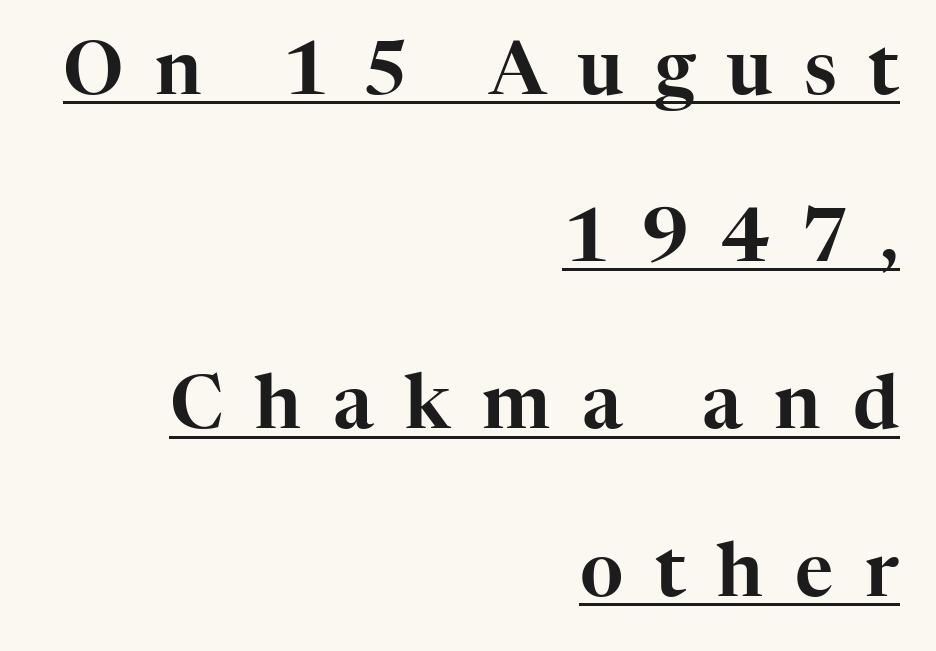
{"serif": "yes", "italic": "no", "width": "normal", "stroke_contrast": "high", "x_height": "medium", "monospaced": "no", "underline": "yes", "align": "right", "line_spacing": "loose", "line_spacing_ratio": 2.26, "letter_spacing": "wide", "letter_spacing_em": 0.43, "glyph_px": 74}
